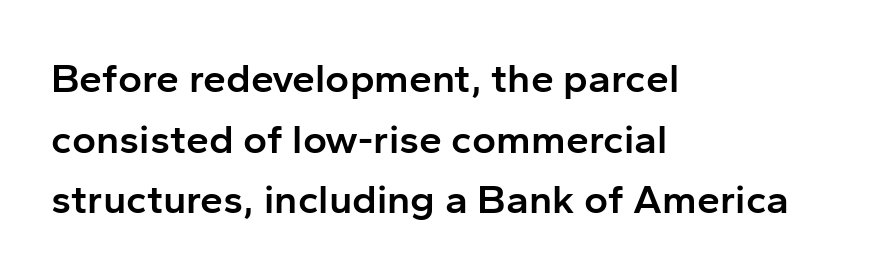
You could call the tracking neutral — neither tight nor loose. Semibold letterforms, between regular and bold. Unmarked baselines from the first word to the last. In terms of letterform style, serifs are entirely absent.
